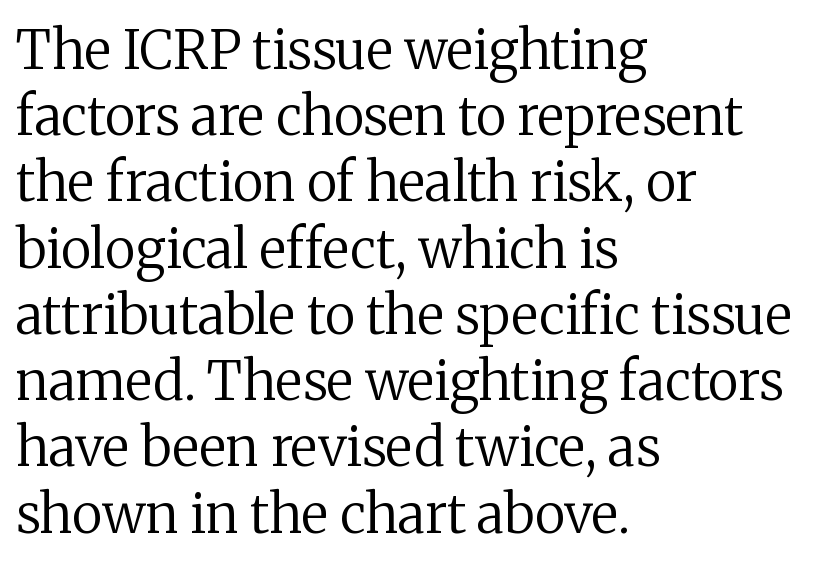
Summary of weight: not heavy and not bold. Inter-character spacing is left at the font's built-in metrics. Serif or sans? Serif — the stroke terminals have little feet. Horizontally, the lines are justified to the leading edge only.
